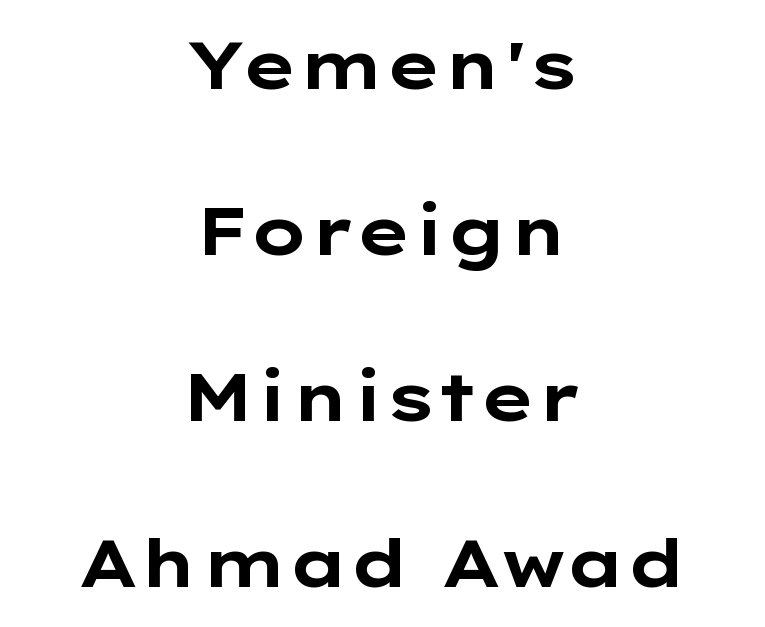
Glyph-to-glyph distance matches everyday printed text. The letters stand upright; this is a roman face. Does the copy run flush right? No — it is centered line by line. Note: no serifs on the glyphs. These lines are rendered in a variable-pitch font. Its strokes are broad and dark, the hallmark of bold type.
